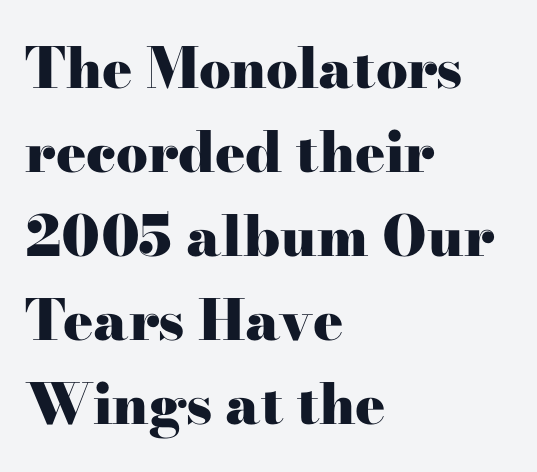
The image shows 56 px heavy, wide serif type, upright; set left-aligned, normal line spacing (1.5x), normal letter spacing, not underlined; high stroke contrast and a small x-height.
